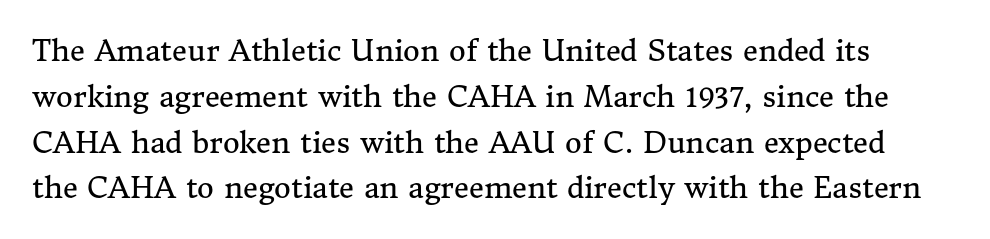
{"serif": "yes", "italic": "no", "bold": "no", "weight": "regular", "width": "normal", "stroke_contrast": "medium", "x_height": "medium", "monospaced": "no", "underline": "no", "line_spacing": "normal", "line_spacing_ratio": 1.58, "letter_spacing": "normal", "letter_spacing_em": 0.0, "glyph_px": 29}
